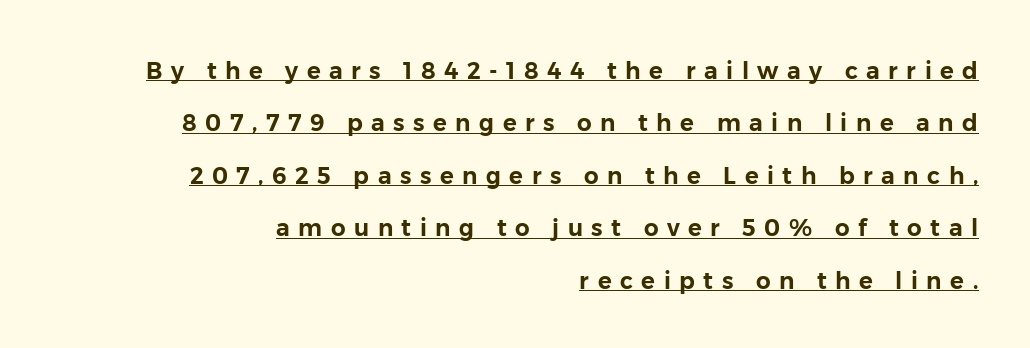
Notice the wide empty band between every row — that's loose leading. Posture: vertical. These characters rest on top of a visible drawn line. The horizontal fit of the characters is loose and conspicuously gappy.
